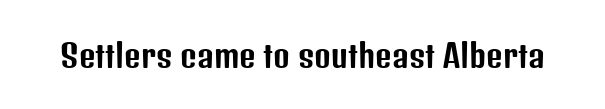
The words here are not underlined. Posture: upright roman. The horizontal fit of the characters is conventional and even. What kind of face is this? One without serifs — a sans.
